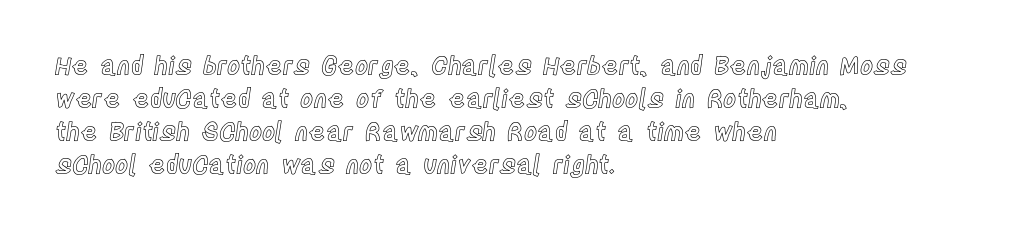
Q: Is the text italic (slanted)? A: Yes.
Q: Is the text underlined? A: No.
Q: How is the paragraph aligned? A: Left-aligned.
Q: Is the spacing between letters normal or unusually wide? A: Normal.
Q: Is the spacing between lines tight, normal or loose? A: Normal.
